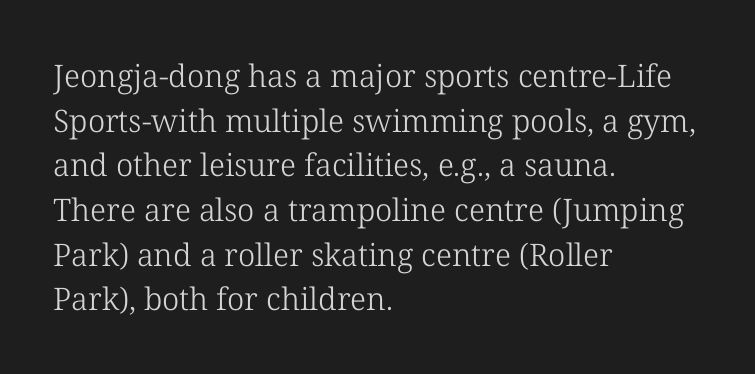
The image shows 31 px light serif type, upright; set left-aligned, normal line spacing (1.44x), normal letter spacing, not underlined; low stroke contrast and a medium x-height.
